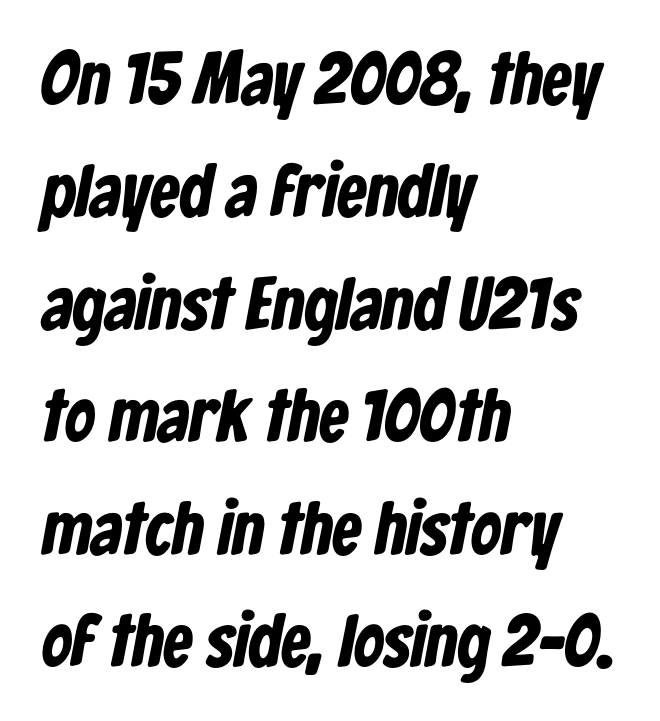
This rendering employs a face without finishing strokes, i.e., a sans-serif. No extra tracking has been applied to these lines. Horizontal bands of white between lines are of average thickness. These lines are rendered in a variable-pitch font.
